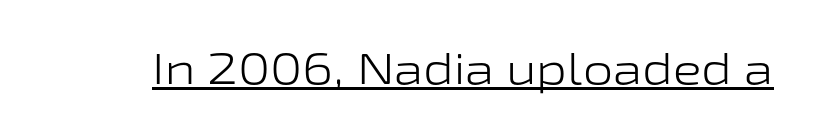
Notice how the stems are strictly vertical — no italics here. The letters advance in unequal steps, a hallmark of proportional type. Letterform terminals end flat and unadorned throughout the passage. In designer terms, the underline attribute is active on this setting. Letter spacing: default. A light-to-regular cut is what we see here.
